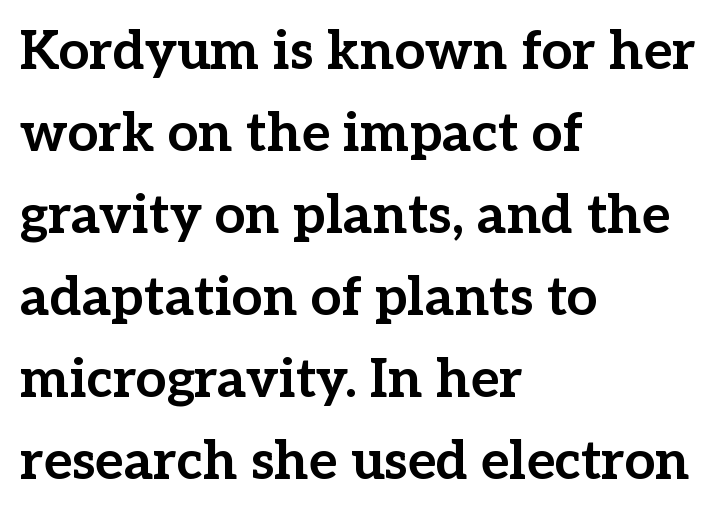
Posture: upright roman. Here the designer chose a conventional face with non-uniform glyph widths. Is there much room between lines? A standard amount, neither cramped nor airy. The designer went with a serif here, giving each stem small feet.
